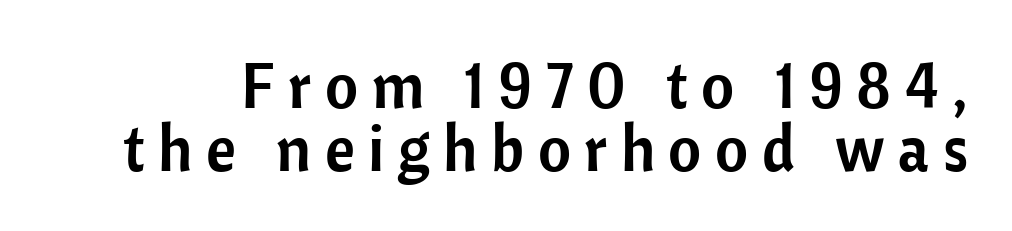
Characters follow at a spacing far wider than the type designer built in. Each row of text sits above clean, open space. A sans-serif font was chosen for this passage. Each letter keeps its own natural width here, so spacing adapts to shape.
